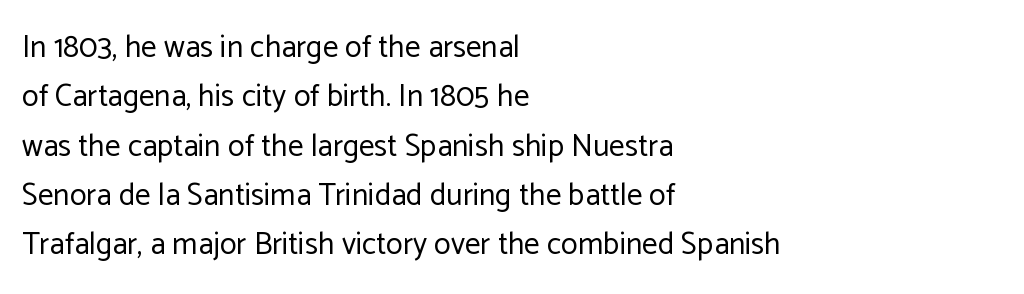
Q: Is the text bold? A: No.
Q: Is the text italic (slanted)? A: No, it is upright.
Q: Is the typeface a serif or a sans-serif typeface? A: Sans-serif.
Q: Is the text underlined? A: No.
Q: How is the paragraph aligned? A: Left-aligned.
Q: Is the spacing between letters normal or unusually wide? A: Normal.
Q: Is the spacing between lines tight, normal or loose? A: Normal.
Q: Width (condensed, normal, or wide)? A: Normal.
Q: Stroke contrast? A: Low.
Q: x-height? A: Medium.
Q: Monospaced? A: No.
